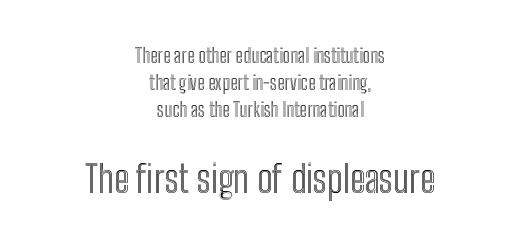
The image shows 38 px condensed type, upright; set centered, normal line spacing (1.41x), normal letter spacing, not underlined; the second (bottom) block is 2.0x larger; a medium x-height.
